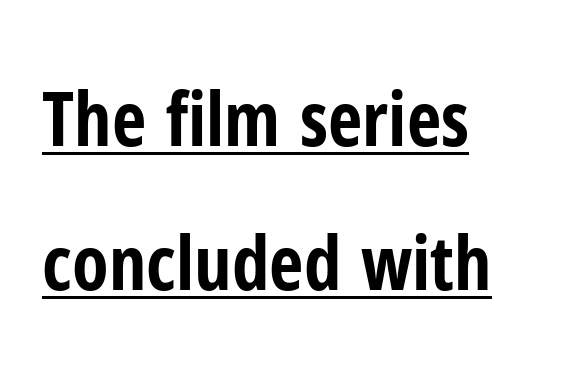
{"serif": "no", "italic": "no", "bold": "yes", "weight": "bold", "width": "condensed", "stroke_contrast": "low", "x_height": "medium", "monospaced": "no", "underline": "yes", "align": "left", "line_spacing": "loose", "line_spacing_ratio": 1.92, "letter_spacing": "normal", "letter_spacing_em": 0.0, "glyph_px": 75}
